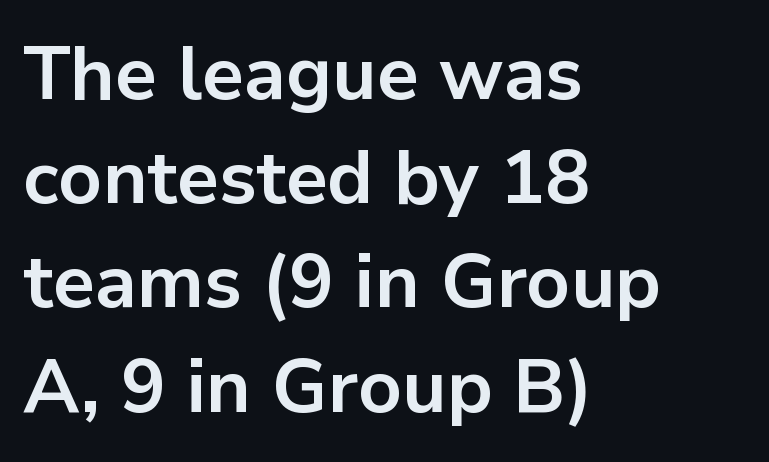
The image shows 75 px bold sans-serif type, upright; set left-aligned, normal line spacing (1.39x), normal letter spacing, not underlined; low stroke contrast and a medium x-height.
